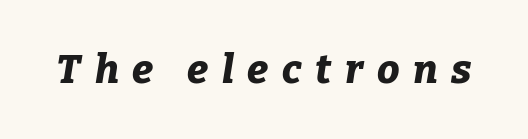
Q: Is the text bold? A: Yes.
Q: Is the text italic (slanted)? A: Yes, it leans right by about 9 degrees.
Q: Is the text underlined? A: No.
Q: Is the spacing between letters normal or unusually wide? A: Unusually wide.
Q: Width (condensed, normal, or wide)? A: Normal.
Q: Stroke contrast? A: Low.
Q: x-height? A: Medium.
Q: Monospaced? A: No.
